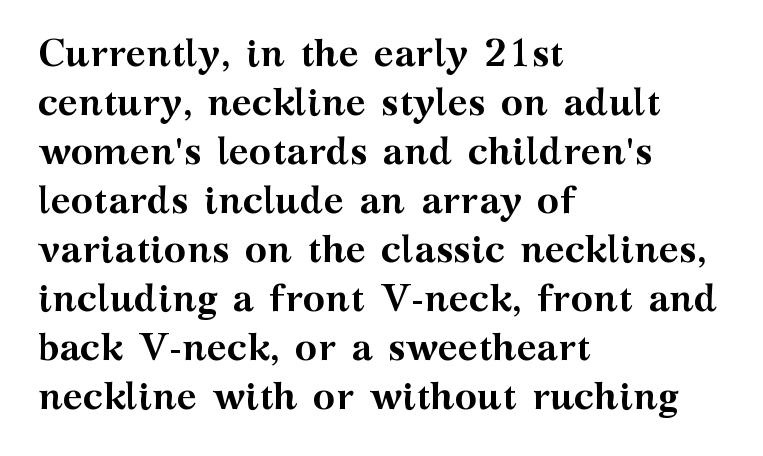
The image shows 38 px semibold, wide serif type, upright; set left-aligned, normal line spacing (1.29x), normal letter spacing, not underlined; medium stroke contrast and a medium x-height.
